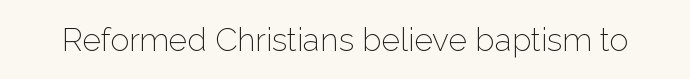
{"serif": "no", "italic": "no", "bold": "no", "weight": "light", "width": "normal", "stroke_contrast": "low", "x_height": "medium", "monospaced": "no", "underline": "no", "letter_spacing": "normal", "letter_spacing_em": 0.0, "glyph_px": 32}
